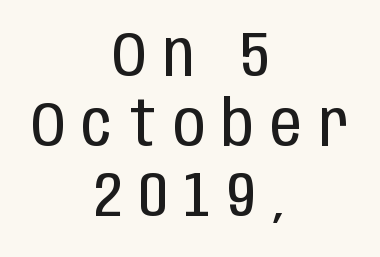
The image shows 63 px regular-weight, condensed sans-serif type, upright; set centered, tight line spacing (1.11x), unusually wide letter spacing (+0.27 em), not underlined; low stroke contrast and a large x-height.
